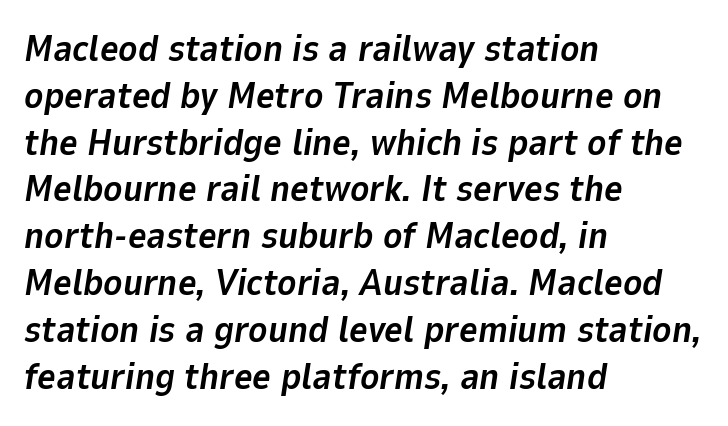
The image shows 36 px bold type, italic (leaning right); set left-aligned, normal line spacing (1.3x), normal letter spacing, not underlined; low stroke contrast and a medium x-height.
